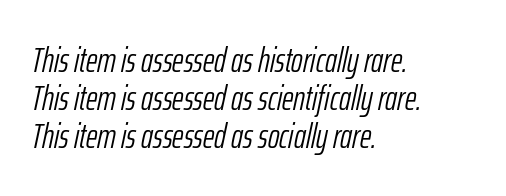
Here the designer chose a conventional face with non-uniform glyph widths. Default kerning and tracking; the words read as compact shapes. Caption: multi-line text, flush left, ragged right. Underline: absent. Vertically, the passage feels compressed, each row crowding the next.
